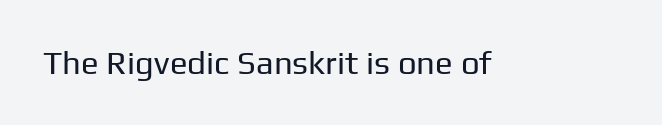
{"serif": "no", "italic": "no", "bold": "no", "weight": "regular", "width": "normal", "stroke_contrast": "low", "x_height": "medium", "monospaced": "no", "underline": "no", "letter_spacing": "normal", "letter_spacing_em": 0.0, "glyph_px": 33}
